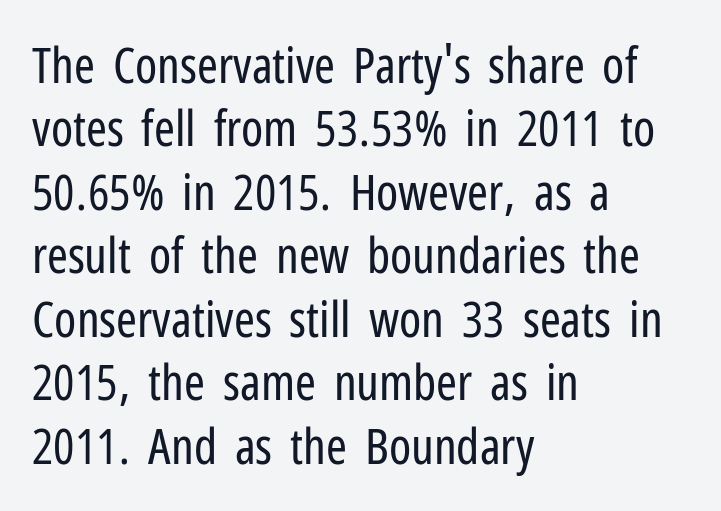
{"serif": "no", "italic": "no", "bold": "no", "weight": "regular", "width": "condensed", "stroke_contrast": "low", "x_height": "medium", "monospaced": "no", "underline": "no", "align": "left", "line_spacing": "normal", "line_spacing_ratio": 1.27, "letter_spacing": "normal", "letter_spacing_em": 0.0, "glyph_px": 50}
